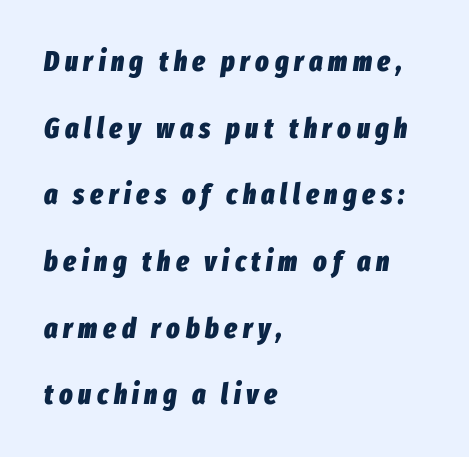
The image shows 28 px heavy, condensed type, italic (leaning right); set left-aligned, loose line spacing (2.38x), unusually wide letter spacing (+0.2 em), not underlined; low stroke contrast and a medium x-height.
